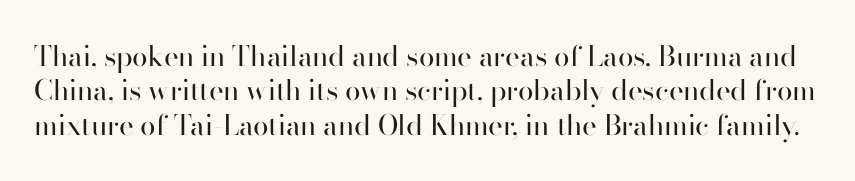
The space beneath each line is pristine and unruled. Ordinary non-slanted type is in use. Ink coverage per letter is moderate at most. This sample uses a sans-serif face. You could not count columns in this text — the font is proportionally spaced. The type is set solid horizontally, with unmodified tracking.
